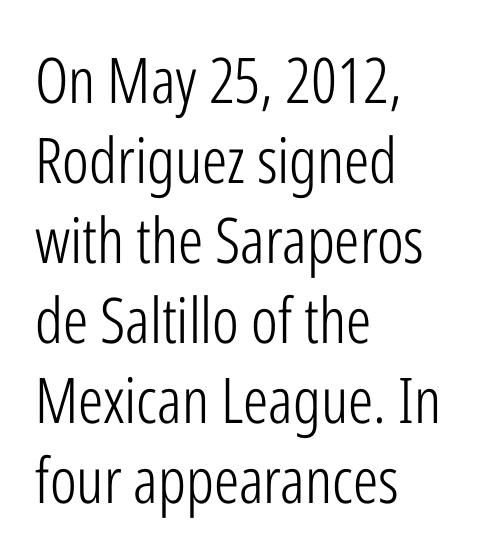
Each word holds together tightly as a unit, with standard inter-letter gaps. Unmarked baselines from the first word to the last. The face used here is proportionally spaced, like ordinary book or web type. Weight: regular or lighter.
